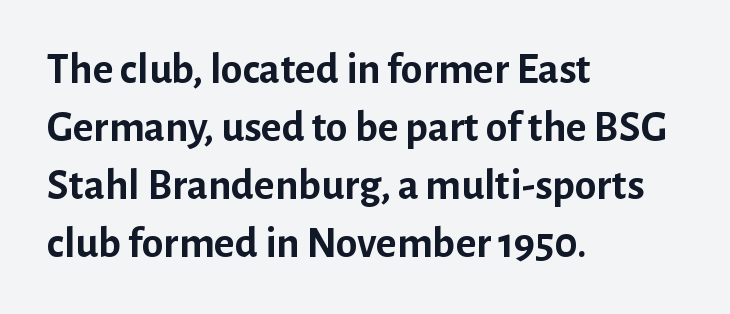
Q: Is the text bold? A: Yes.
Q: Is the text italic (slanted)? A: No, it is upright.
Q: Is the typeface a serif or a sans-serif typeface? A: Sans-serif.
Q: Is the text underlined? A: No.
Q: How is the paragraph aligned? A: Left-aligned.
Q: Is the spacing between letters normal or unusually wide? A: Normal.
Q: Is the spacing between lines tight, normal or loose? A: Normal.
Q: Width (condensed, normal, or wide)? A: Normal.
Q: Stroke contrast? A: Low.
Q: x-height? A: Medium.
Q: Monospaced? A: No.
